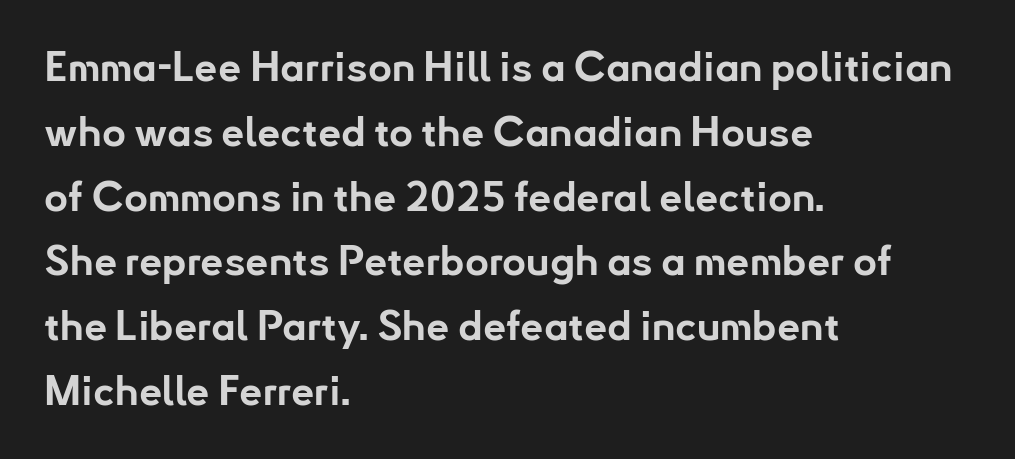
Q: Is the text bold? A: Yes.
Q: Is the text italic (slanted)? A: No, it is upright.
Q: Is the typeface a serif or a sans-serif typeface? A: Sans-serif.
Q: Is the text underlined? A: No.
Q: How is the paragraph aligned? A: Left-aligned.
Q: Is the spacing between letters normal or unusually wide? A: Normal.
Q: Is the spacing between lines tight, normal or loose? A: Normal.
Q: Width (condensed, normal, or wide)? A: Normal.
Q: Stroke contrast? A: Low.
Q: x-height? A: Small.
Q: Monospaced? A: No.
